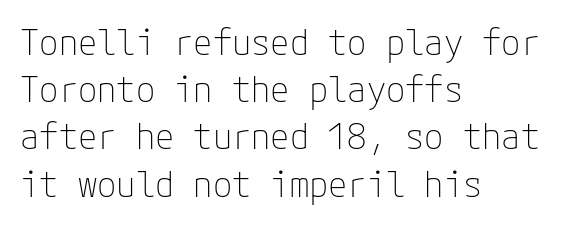
The image shows 35 px thin sans-serif type, upright; set left-aligned, normal line spacing (1.35x), normal letter spacing, not underlined; low stroke contrast and a medium x-height.
